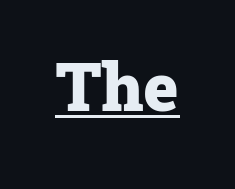
How are the letters spaced? Ordinarily, with no added tracking. This is underlined copy, the kind a proofreader might mark for attention. The type sits square on the baseline with zero lean. As a designer I'd log this as weight 700, bold. Yep, those are serifs on the letters. Here the designer chose a conventional face with non-uniform glyph widths.
